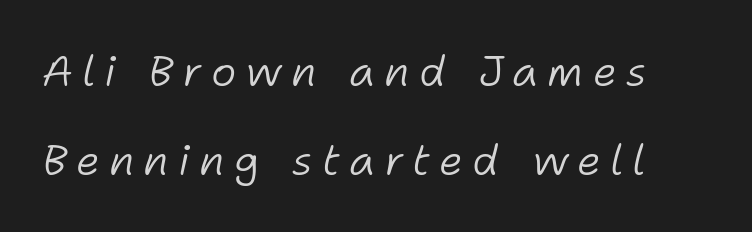
Q: Is the text bold? A: No.
Q: Is the text italic (slanted)? A: Yes, it leans right by about 11 degrees.
Q: Is the text underlined? A: No.
Q: Is the spacing between letters normal or unusually wide? A: Unusually wide.
Q: Is the spacing between lines tight, normal or loose? A: Loose.
Q: Width (condensed, normal, or wide)? A: Normal.
Q: Stroke contrast? A: Low.
Q: x-height? A: Medium.
Q: Monospaced? A: No.
